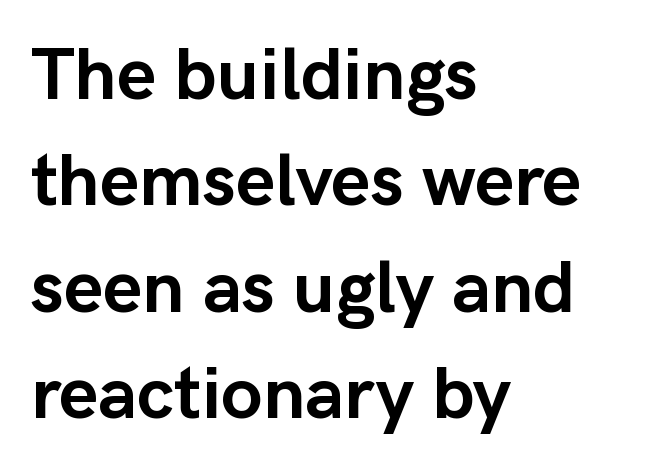
Each line starts at the same left margin while the right side varies. Words float on clear page, feet unadorned. On the weight axis this lands at bold, roughly 700. Is this a fixed-width face? No — the glyphs have proportional, varying widths.
